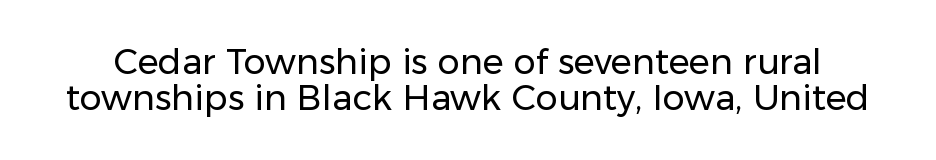
The rendering uses natural spacing where letterforms have individual widths. I'd call this a sans setting — the letters go barefoot. Italic? Not at all — the glyphs are vertical. Rule under the text: the space is simply empty. Think standard paragraph weight, or any step lighter than that. These lines huddle together more closely than default settings would place them.
